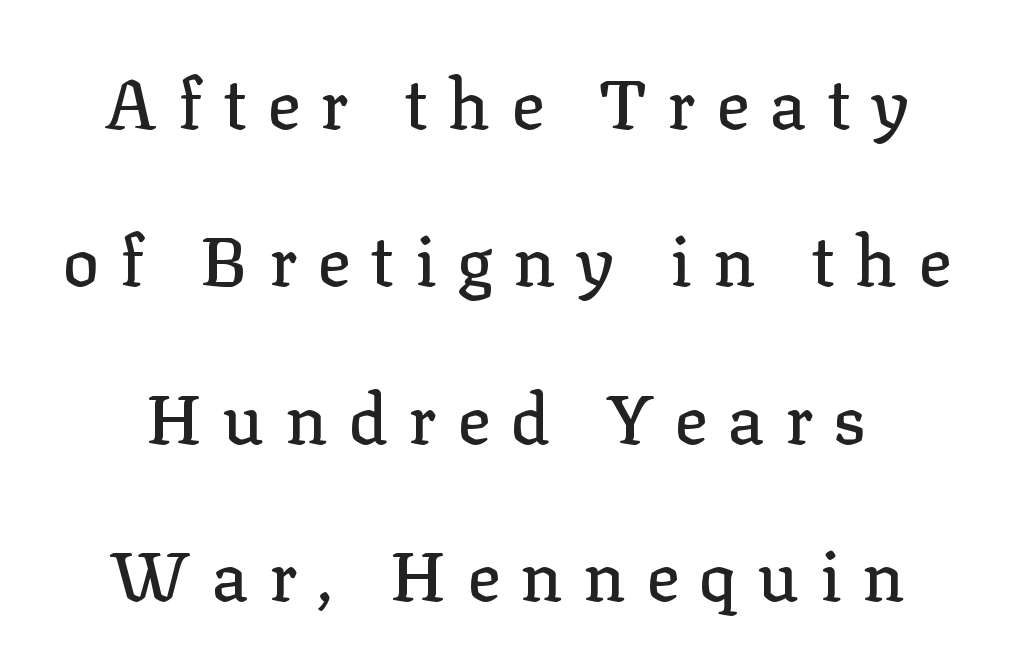
{"serif": "yes", "italic": "no", "width": "normal", "stroke_contrast": "low", "x_height": "medium", "monospaced": "no", "underline": "no", "line_spacing": "loose", "line_spacing_ratio": 2.28, "letter_spacing": "wide", "letter_spacing_em": 0.3, "glyph_px": 69}
